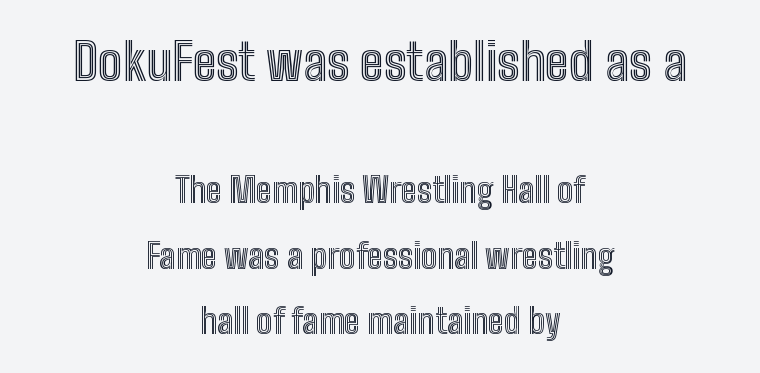
Standard letterfit; no display-style spreading of the glyphs. Honestly, the rows look like they've been pulled way apart. The whitespace from short lines is split evenly between both sides. Typesetter's note — upper block bumped up in size, lower block left smaller. This rendering features lettering with no underline. Italic: no, the glyphs are upright roman.
